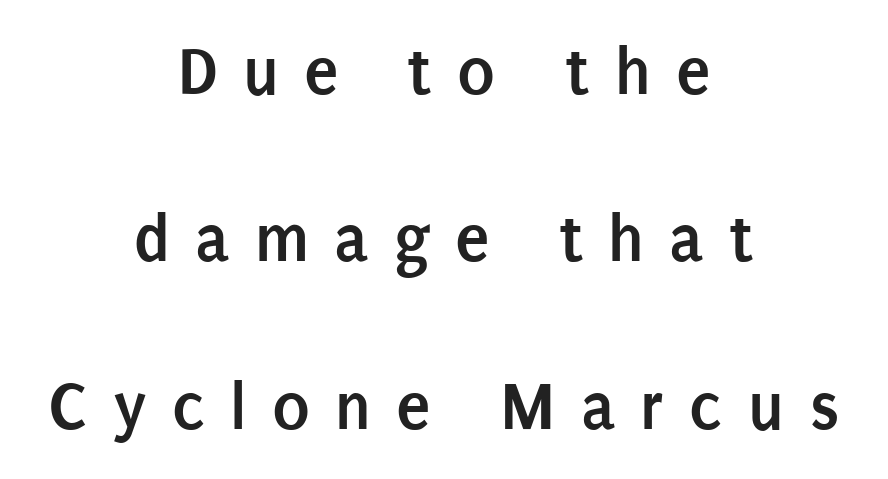
The image shows 70 px semibold, condensed sans-serif type, upright; set centered, loose line spacing (2.39x), unusually wide letter spacing (+0.36 em), not underlined; low stroke contrast and a large x-height.
